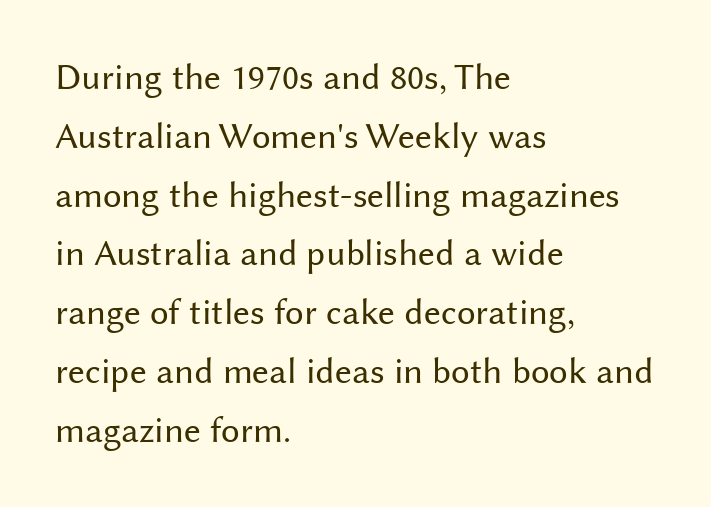
{"serif": "no", "italic": "no", "bold": "no", "weight": "regular", "width": "normal", "stroke_contrast": "medium", "x_height": "medium", "monospaced": "no", "underline": "no", "align": "left", "line_spacing": "normal", "line_spacing_ratio": 1.59, "letter_spacing": "normal", "letter_spacing_em": 0.0, "glyph_px": 37}
